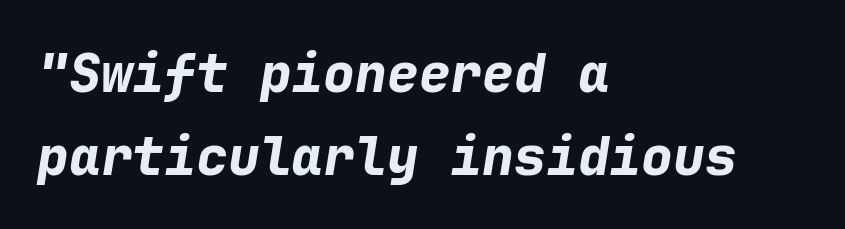
The image shows 53 px bold type, italic (leaning right), monospaced; set left-aligned, normal line spacing (1.57x), normal letter spacing, not underlined; low stroke contrast and a medium x-height.
